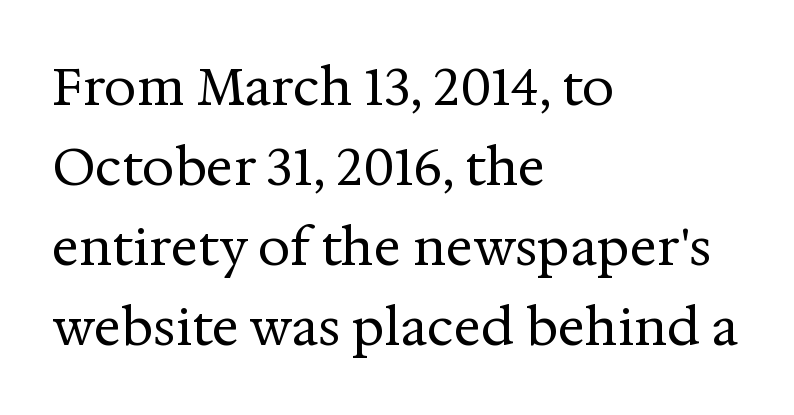
The image shows 51 px regular-weight serif type, upright; set left-aligned, normal line spacing (1.57x), normal letter spacing, not underlined; medium stroke contrast and a medium x-height.
